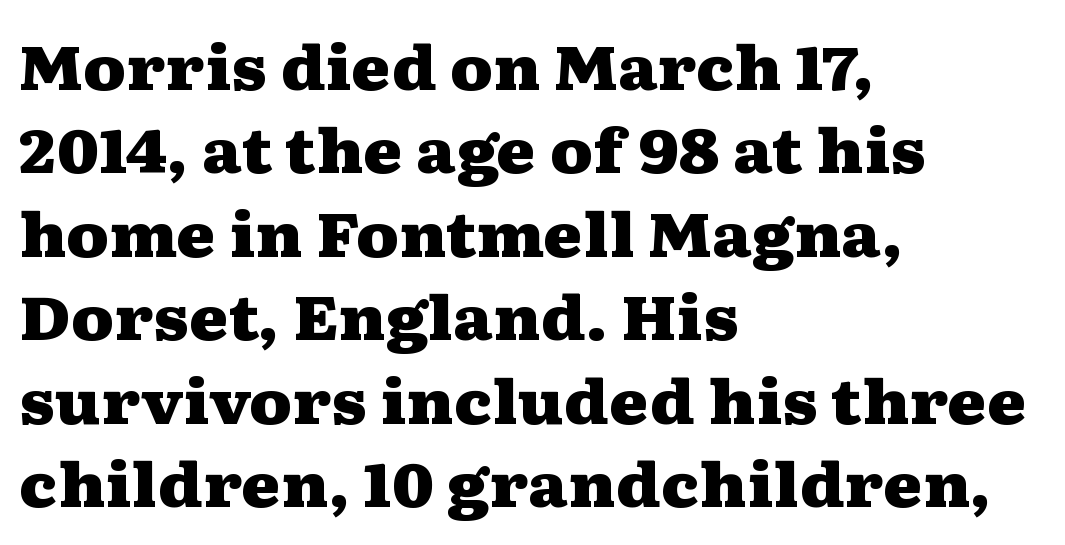
Regarding leading, the lines here are spaced in the standard way. Inter-character spacing is left at the font's built-in metrics. Style check: upright. A full-strength bold gives these letters their thick strokes. Is the block centered? No — it sits flush against the left margin. A bare baseline throughout the passage.
